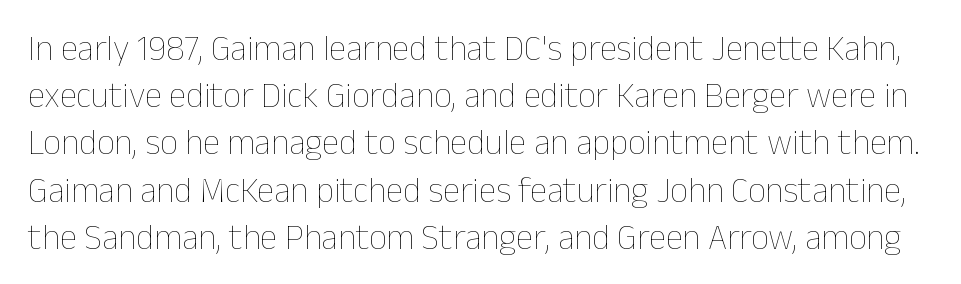
The image shows 35 px thin type, upright; set normal line spacing (1.35x), normal letter spacing, not underlined; low stroke contrast and a medium x-height.
